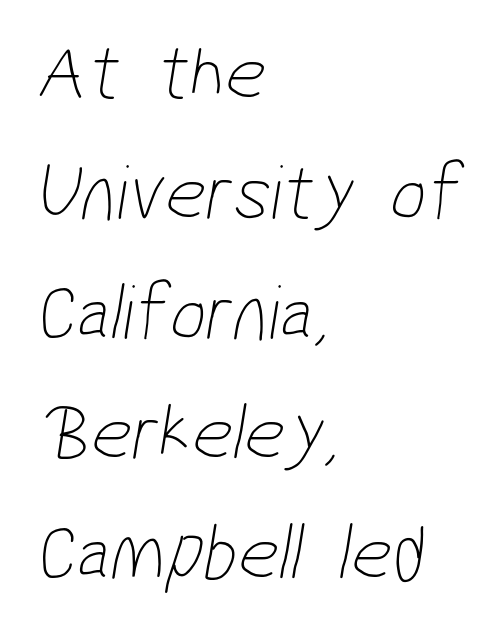
The image shows 80 px thin, condensed sans-serif type; set left-aligned, normal line spacing (1.5x), normal letter spacing, not underlined; low stroke contrast and a medium x-height.
